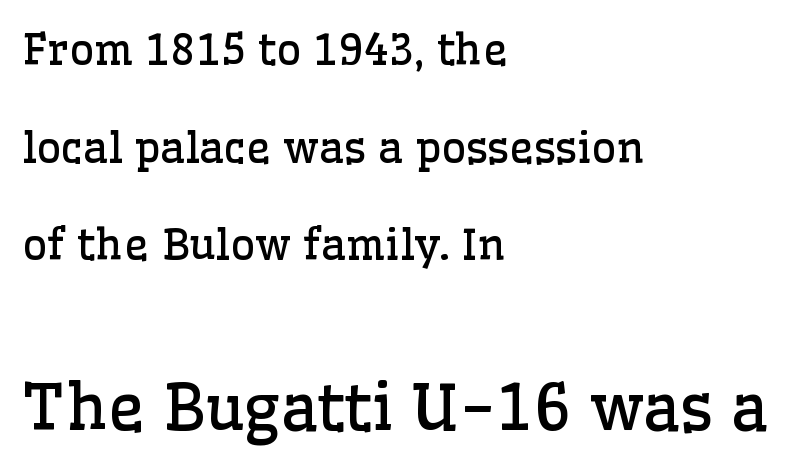
A student would call this left alignment; a typographer would say flush left, rag right. Is there any slant? The stems are plumb. The typeface chosen for these lines features serifs. The letters look calm and open, with moderate or lighter stems. The vertical gap from one line to the next is large. The horizontal fit of the characters is conventional and even.
